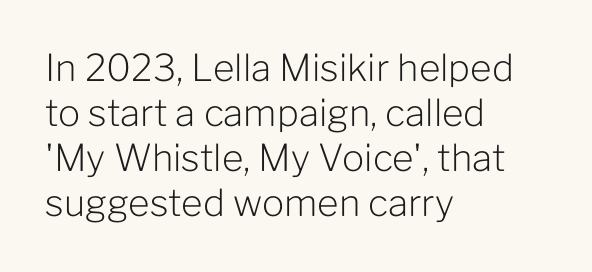
The image shows 37 px light sans-serif type, upright; set left-aligned, line spacing 1.22x, normal letter spacing, not underlined; low stroke contrast and a medium x-height.
